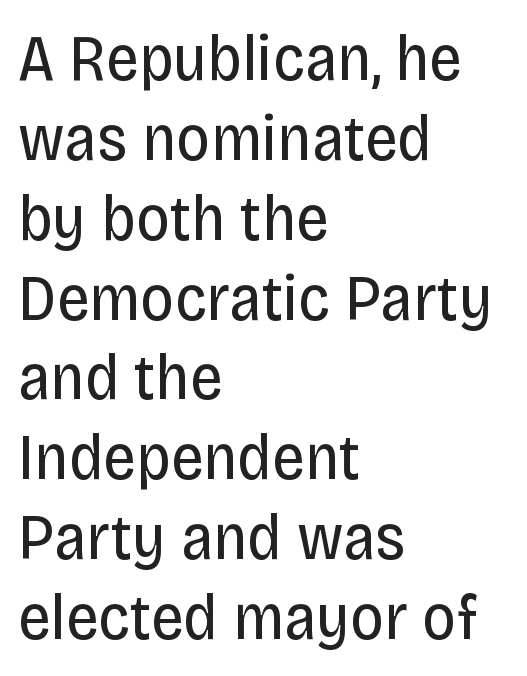
The image shows 66 px regular-weight, condensed sans-serif type, upright; set left-aligned, line spacing 1.21x, normal letter spacing, not underlined; low stroke contrast and a large x-height.
